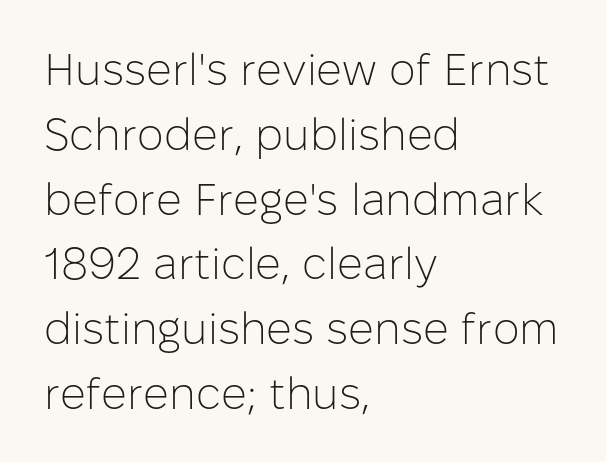
{"serif": "no", "italic": "no", "bold": "no", "weight": "light", "width": "normal", "stroke_contrast": "low", "x_height": "medium", "monospaced": "no", "underline": "no", "align": "left", "line_spacing": "normal", "line_spacing_ratio": 1.44, "letter_spacing": "normal", "letter_spacing_em": 0.0, "glyph_px": 45}
